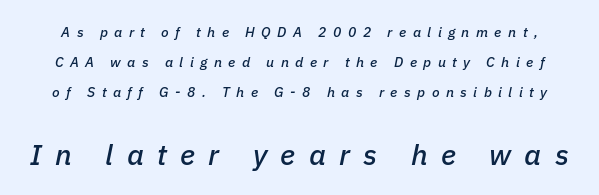
There's an unmistakable incline to the writing here. The words here are not underlined. In terms of leading, this rendering errs on the spacious side. Note: smaller setting up top, larger setting below.
